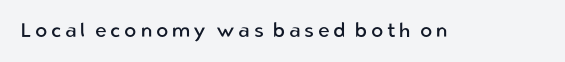
The image shows 20 px text type, upright; set not underlined.
